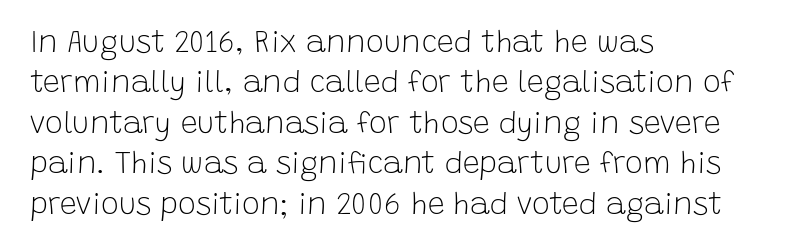
The image shows 30 px light sans-serif type, upright; set left-aligned, normal line spacing (1.35x), normal letter spacing, not underlined; low stroke contrast and a large x-height.
